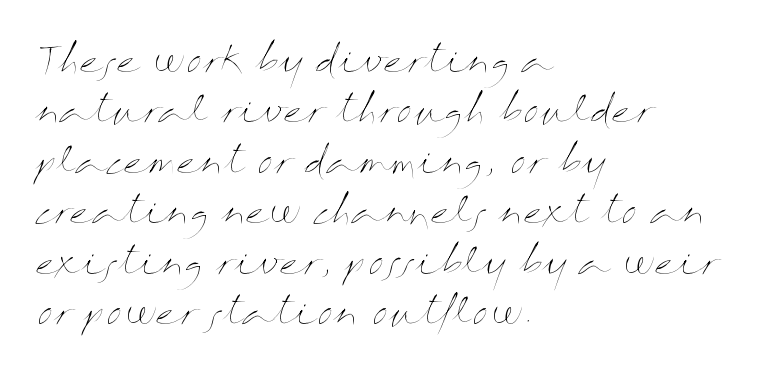
Here the designer chose a conventional face with non-uniform glyph widths. Glance below the letters and you will spot only blank space. This is not heavy type; no bold has been used. The rendering anchors every line to the left-hand side.
